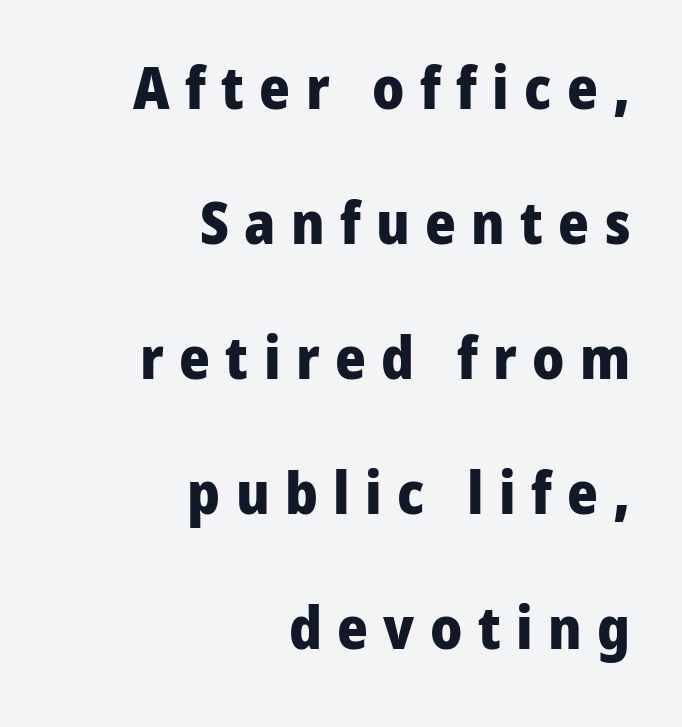
Q: Is the text bold? A: Yes.
Q: Is the text italic (slanted)? A: No, it is upright.
Q: Is the typeface a serif or a sans-serif typeface? A: Sans-serif.
Q: Is the text underlined? A: No.
Q: How is the paragraph aligned? A: Right-aligned.
Q: Is the spacing between letters normal or unusually wide? A: Unusually wide.
Q: Is the spacing between lines tight, normal or loose? A: Loose.
Q: Width (condensed, normal, or wide)? A: Normal.
Q: Stroke contrast? A: Low.
Q: x-height? A: Medium.
Q: Monospaced? A: No.
